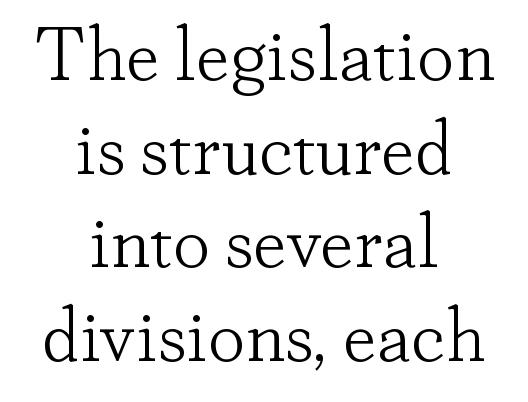
The image shows 75 px light serif type, upright; set centered, normal line spacing (1.25x), normal letter spacing, not underlined; low stroke contrast and a small x-height.
